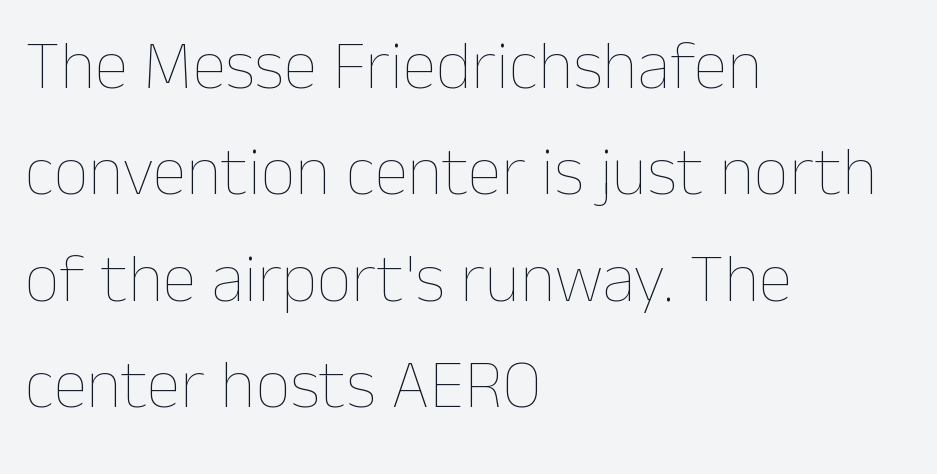
{"italic": "no", "bold": "no", "weight": "thin", "width": "normal", "stroke_contrast": "low", "x_height": "medium", "monospaced": "no", "underline": "no", "align": "left", "line_spacing": "normal", "line_spacing_ratio": 1.54, "letter_spacing": "normal", "letter_spacing_em": 0.0, "glyph_px": 69}
